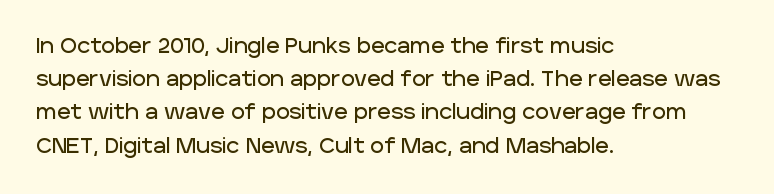
The image shows 21 px text type, upright; set left-aligned, normal line spacing (1.58x), normal letter spacing, not underlined.
